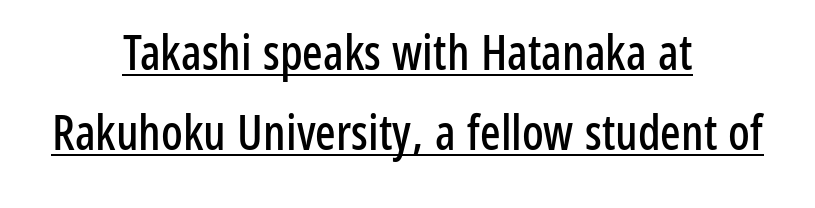
The image shows 48 px condensed sans-serif type, upright; set centered, normal line spacing (1.67x), normal letter spacing, underlined; low stroke contrast and a medium x-height.
